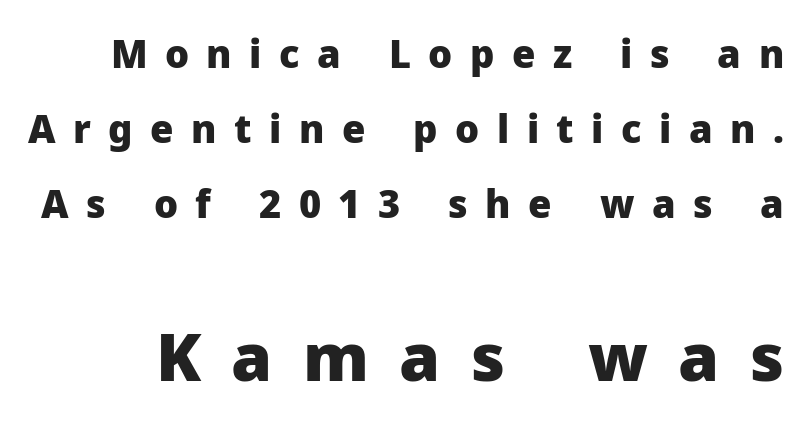
Tall strokes in this sample are plumb rather than angled. Which of the two is more prominent by size? The second, at the bottom. The space beneath each line is pristine and unruled. Someone cranked the tracking dial way up on this one.
